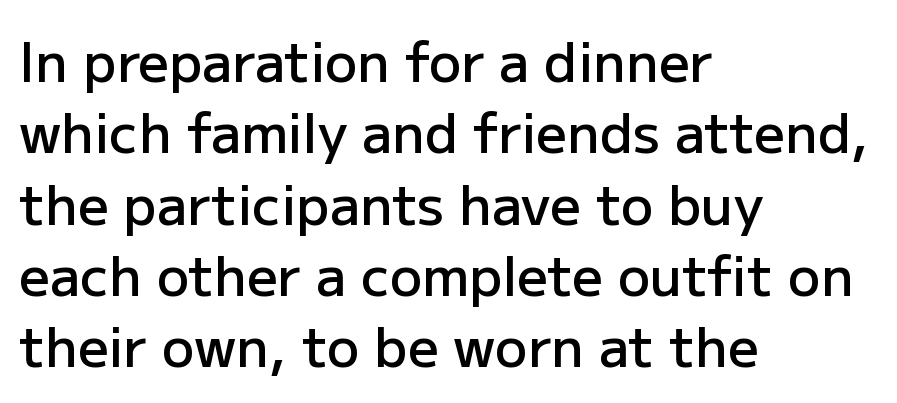
Here the glyphs are tracked normally, forming tight word shapes. This sample has the flowing, uneven cadence of proportional lettering. The face used here is a semibold: visibly heavier than regular, lighter than bold. A normal amount of white space separates one row of letters from the next.
